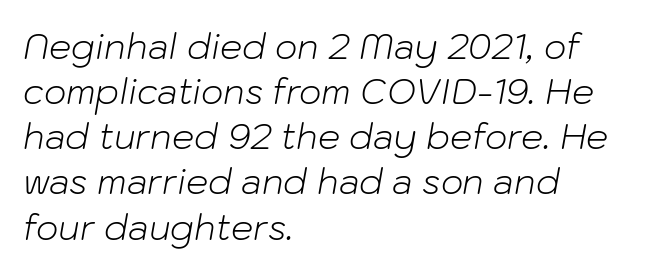
{"italic": "yes", "lean": "right", "slant_degrees": 10, "bold": "no", "weight": "light", "width": "normal", "stroke_contrast": "low", "x_height": "medium", "monospaced": "no", "underline": "no", "align": "left", "line_spacing": "normal", "line_spacing_ratio": 1.29, "letter_spacing": "normal", "letter_spacing_em": 0.0, "glyph_px": 35}
